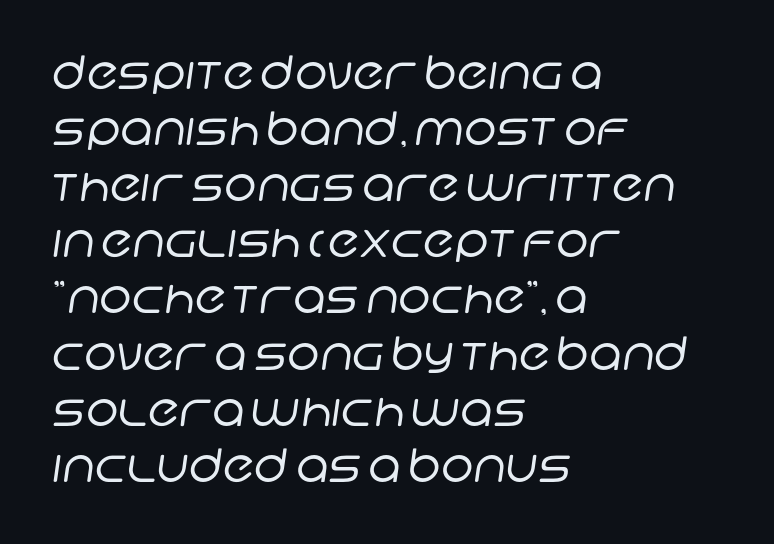
{"serif": "no", "bold": "no", "weight": "regular", "width": "normal", "stroke_contrast": "low", "x_height": "large", "monospaced": "no", "underline": "no", "align": "left", "line_spacing_ratio": 1.22, "letter_spacing": "normal", "letter_spacing_em": 0.0, "glyph_px": 46}
